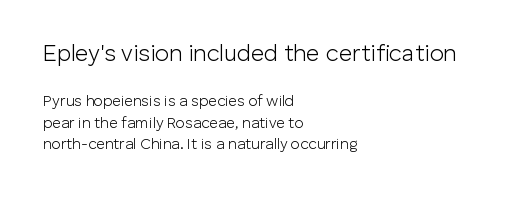
Inter-character spacing is left at the font's built-in metrics. The paragraph has a hard left edge and a soft right edge. The typeface has the unassuming heft of standard copy or less. Top chunk: large. Bottom chunk: small. Plain, unruled lines of type.
